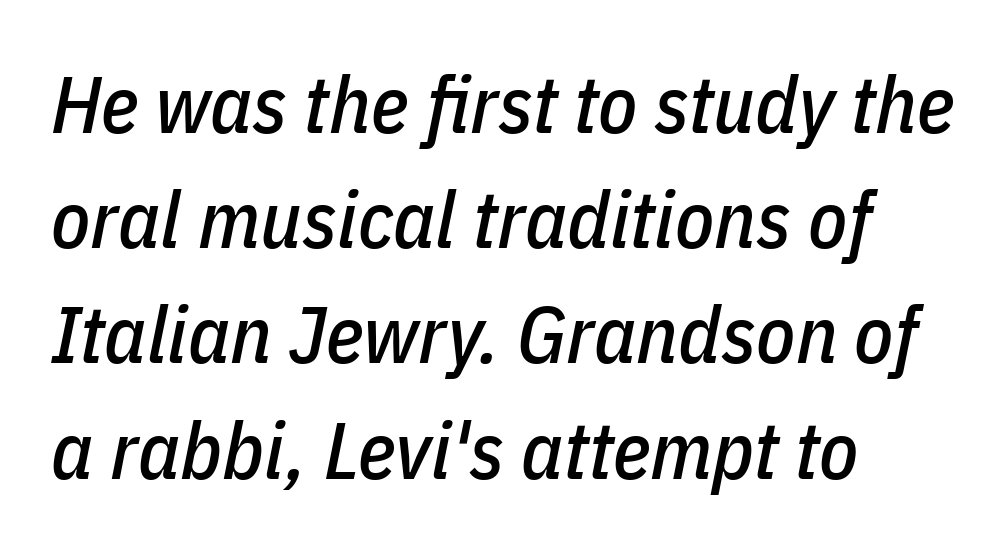
Q: Is the text italic (slanted)? A: Yes, it leans right by about 11 degrees.
Q: Is the text underlined? A: No.
Q: How is the paragraph aligned? A: Left-aligned.
Q: Is the spacing between letters normal or unusually wide? A: Normal.
Q: Is the spacing between lines tight, normal or loose? A: Normal.
Q: Width (condensed, normal, or wide)? A: Condensed.
Q: Stroke contrast? A: Low.
Q: x-height? A: Medium.
Q: Monospaced? A: No.
